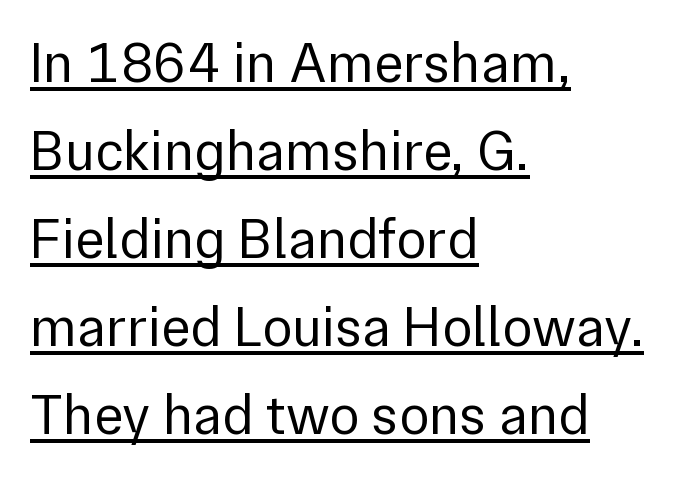
The image shows 56 px regular-weight sans-serif type, upright; set left-aligned, normal line spacing (1.57x), normal letter spacing, underlined; a medium x-height.
